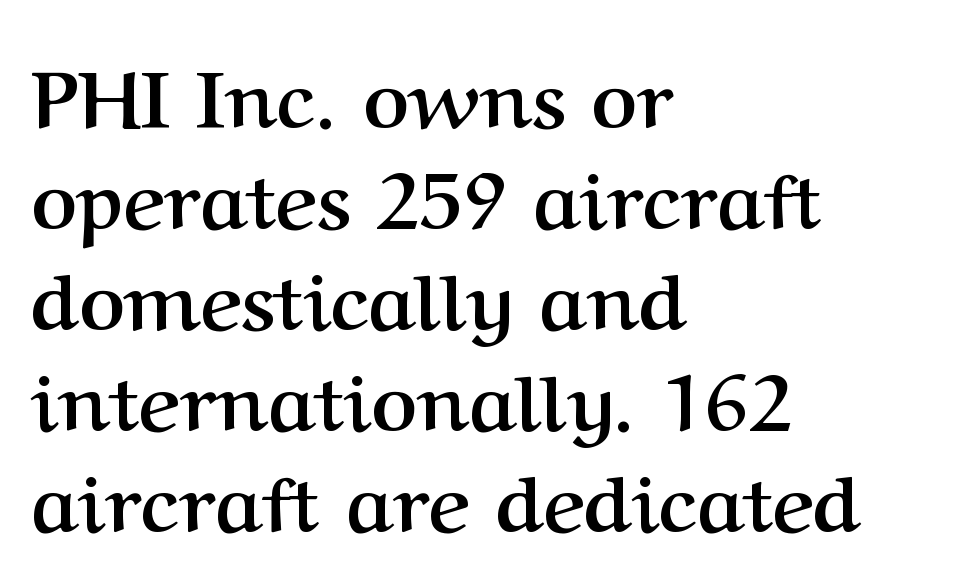
Q: Is the text bold? A: Yes.
Q: Is the text italic (slanted)? A: No, it is upright.
Q: Is the typeface a serif or a sans-serif typeface? A: Serif.
Q: Is the text underlined? A: No.
Q: How is the paragraph aligned? A: Left-aligned.
Q: Is the spacing between letters normal or unusually wide? A: Normal.
Q: Is the spacing between lines tight, normal or loose? A: Normal.
Q: Width (condensed, normal, or wide)? A: Normal.
Q: Stroke contrast? A: Medium.
Q: x-height? A: Medium.
Q: Monospaced? A: No.
